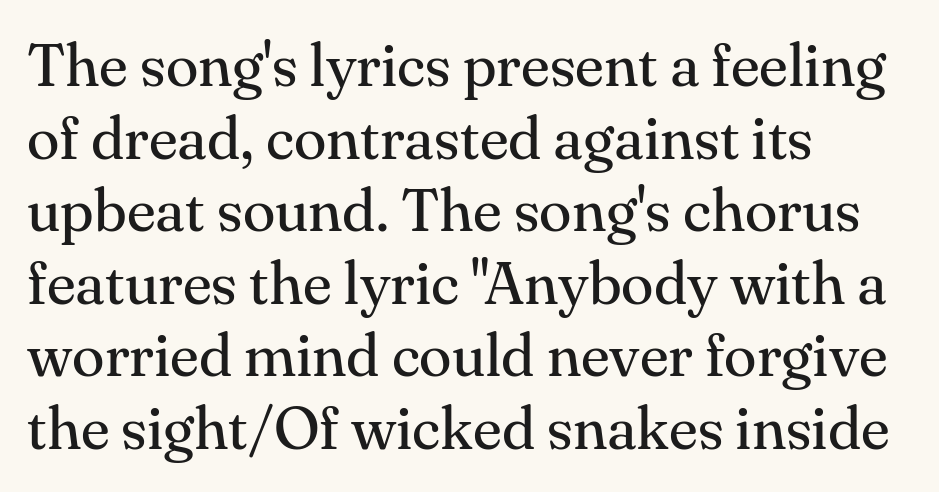
The image shows 60 px regular-weight serif type, upright; set left-aligned, line spacing 1.21x, normal letter spacing, not underlined; medium stroke contrast and a small x-height.
